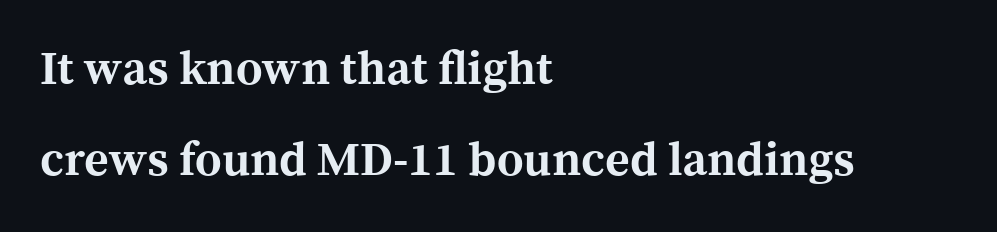
Q: Is the text bold? A: Yes.
Q: Is the text italic (slanted)? A: No, it is upright.
Q: Is the typeface a serif or a sans-serif typeface? A: Serif.
Q: Is the text underlined? A: No.
Q: How is the paragraph aligned? A: Left-aligned.
Q: Is the spacing between letters normal or unusually wide? A: Normal.
Q: Is the spacing between lines tight, normal or loose? A: Loose.
Q: Width (condensed, normal, or wide)? A: Normal.
Q: x-height? A: Medium.
Q: Monospaced? A: No.
